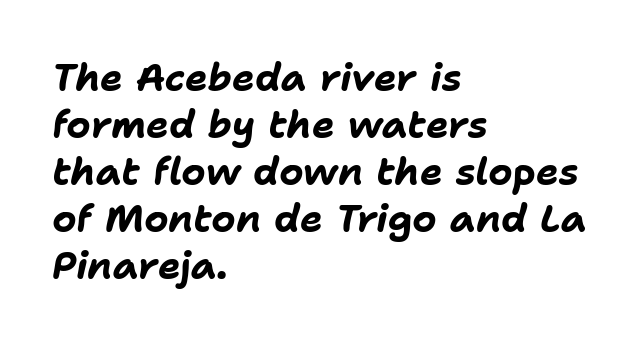
The image shows 38 px bold type, italic (leaning right); set left-aligned, line spacing 1.24x, normal letter spacing, not underlined; low stroke contrast and a medium x-height.
